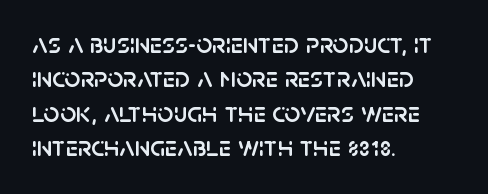
The image shows 28 px sans-serif type, upright; set left-aligned, line spacing 1.23x, normal letter spacing, not underlined; low stroke contrast and a large x-height.
